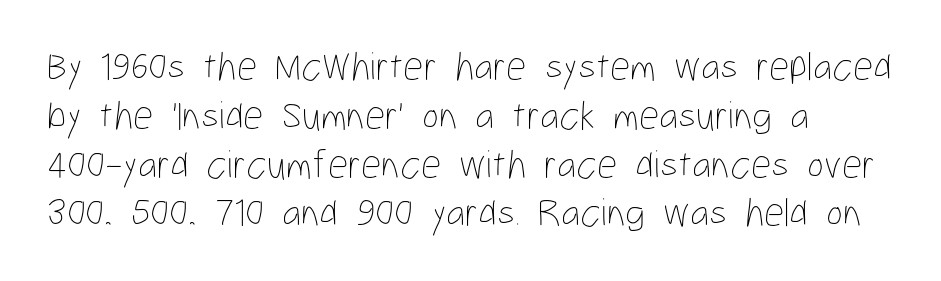
The image shows 40 px thin, condensed type, upright; set left-aligned, line spacing 1.22x, normal letter spacing, not underlined; low stroke contrast and a medium x-height.
